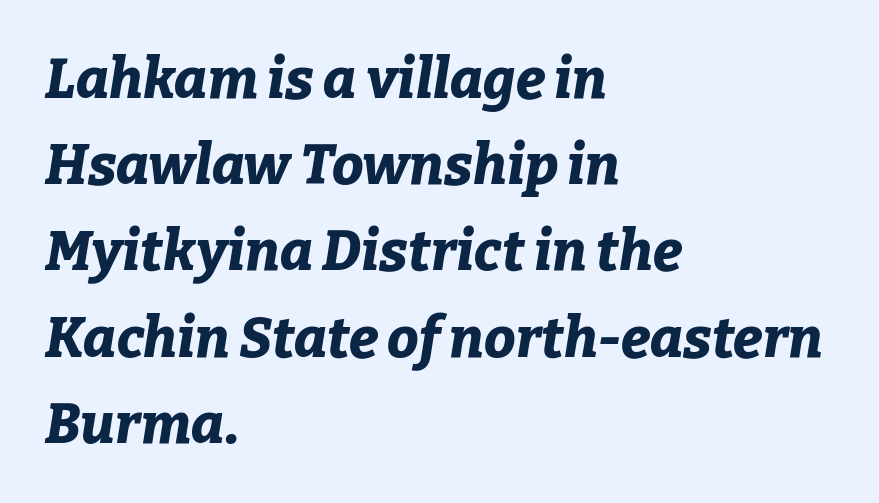
Short note: letters normally spaced. Glance below the letters and you will spot only blank space. In CSS terms this would be text-align: left. A typesetter would call this leading conventional body-copy spacing. Typesetter's note: full bold, strokes at maximum text heaviness.
